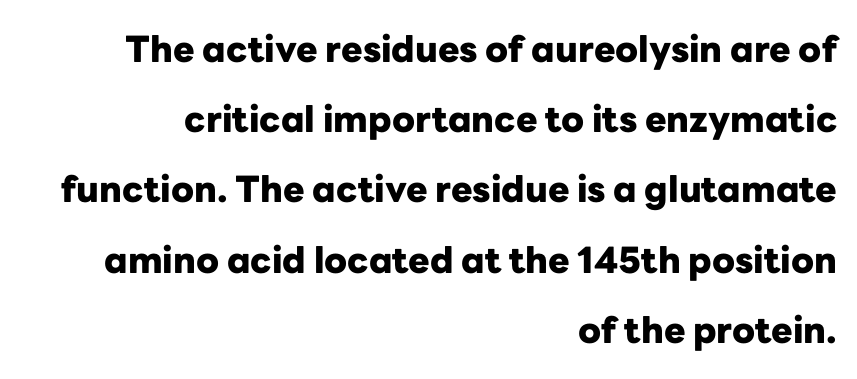
{"serif": "no", "italic": "no", "bold": "yes", "weight": "heavy", "width": "normal", "stroke_contrast": "low", "x_height": "medium", "monospaced": "no", "underline": "no", "align": "right", "line_spacing": "loose", "line_spacing_ratio": 1.95, "letter_spacing": "normal", "letter_spacing_em": 0.0, "glyph_px": 36}
